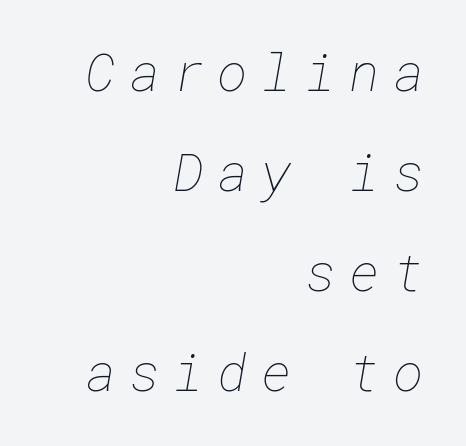
Q: Is the text bold? A: No.
Q: Is the text underlined? A: No.
Q: How is the paragraph aligned? A: Right-aligned.
Q: Is the spacing between letters normal or unusually wide? A: Unusually wide.
Q: Is the spacing between lines tight, normal or loose? A: Loose.
Q: Width (condensed, normal, or wide)? A: Normal.
Q: Stroke contrast? A: Low.
Q: x-height? A: Medium.
